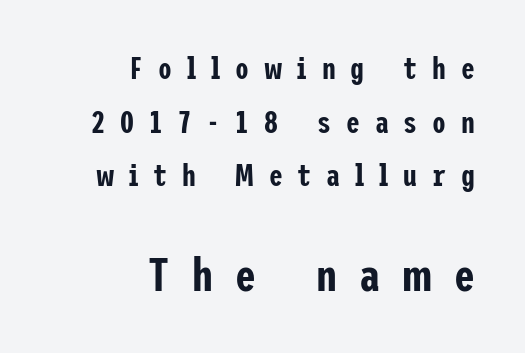
Q: Is the text italic (slanted)? A: No, it is upright.
Q: Is the typeface a serif or a sans-serif typeface? A: Sans-serif.
Q: Is the text underlined? A: No.
Q: How is the paragraph aligned? A: Right-aligned.
Q: Is the spacing between letters normal or unusually wide? A: Unusually wide.
Q: Which block of text is set in a larger size, the first (top) or the second (bottom)? A: The second (bottom) one.
Q: Width (condensed, normal, or wide)? A: Condensed.
Q: Stroke contrast? A: Low.
Q: x-height? A: Medium.
